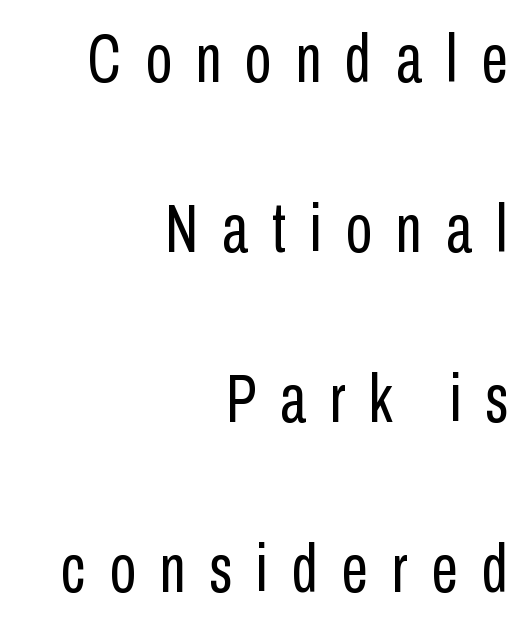
{"serif": "no", "italic": "no", "bold": "no", "weight": "regular", "width": "condensed", "stroke_contrast": "low", "x_height": "medium", "monospaced": "no", "underline": "no", "align": "right", "line_spacing": "loose", "line_spacing_ratio": 2.5, "letter_spacing": "wide", "letter_spacing_em": 0.35, "glyph_px": 68}
